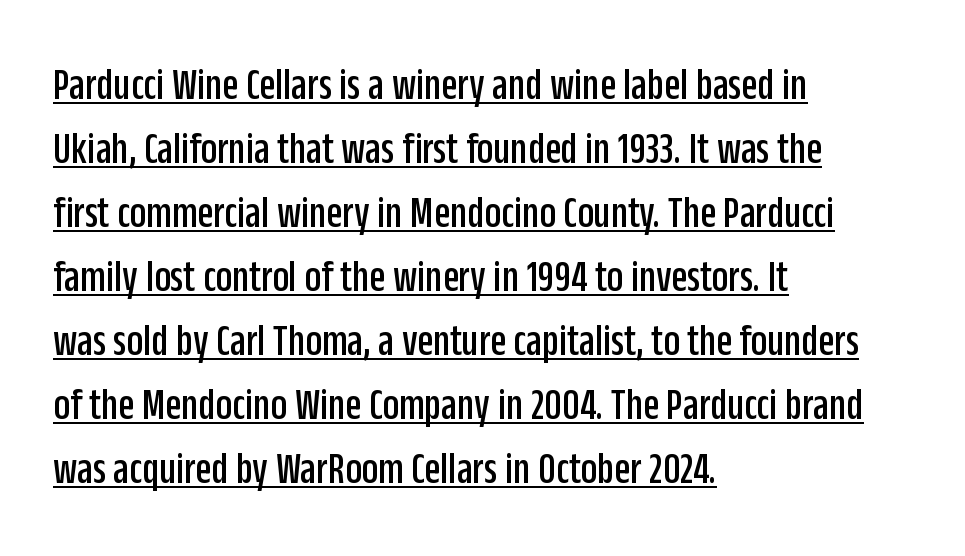
A continuous stroke trails under the words, as in a hyperlink. A typesetter would call this leading conventional body-copy spacing. Notice how the passage keeps a crisp vertical edge on the left only. Upright lettering throughout. The tracking reads as untouched default to a designer's eye.
